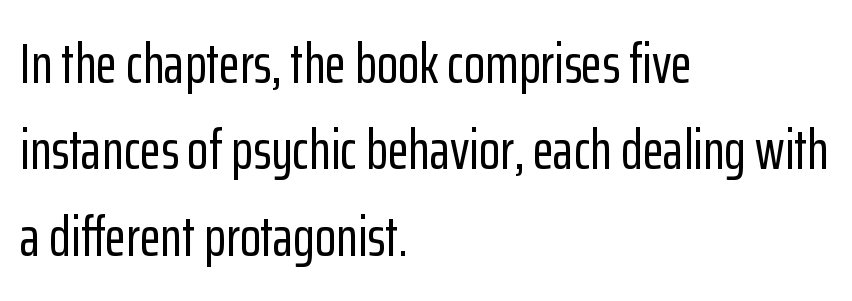
The image shows 55 px condensed sans-serif type, upright; set left-aligned, normal line spacing (1.57x), normal letter spacing, not underlined; low stroke contrast and a medium x-height.
